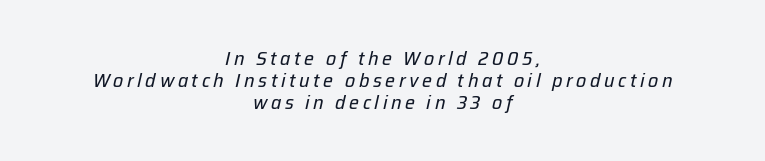
Q: Is the text bold? A: No.
Q: Is the text italic (slanted)? A: Yes, it leans right by about 12 degrees.
Q: Is the text underlined? A: No.
Q: How is the paragraph aligned? A: Centered.
Q: Is the spacing between lines tight, normal or loose? A: Tight.
